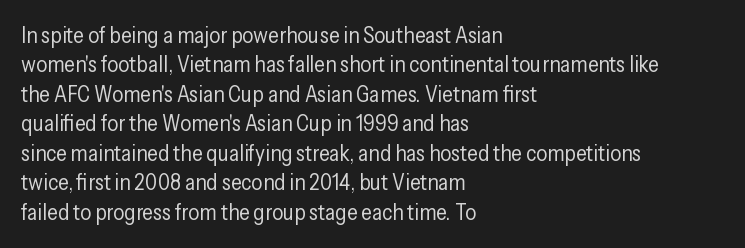
The image shows 22 px text type, upright; set left-aligned, normal line spacing (1.34x), normal letter spacing, not underlined.
